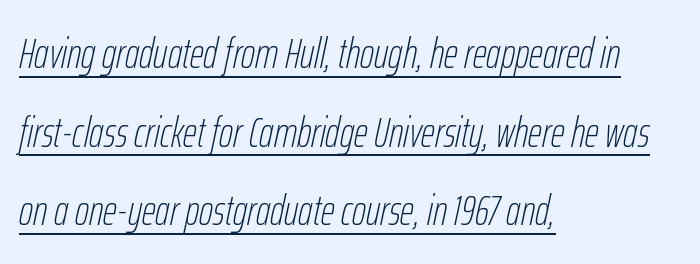
{"italic": "yes", "lean": "right", "slant_degrees": 12, "bold": "no", "weight": "thin", "width": "condensed", "stroke_contrast": "low", "x_height": "medium", "monospaced": "no", "underline": "yes", "align": "left", "line_spacing_ratio": 1.83, "letter_spacing": "normal", "letter_spacing_em": 0.0, "glyph_px": 43}
